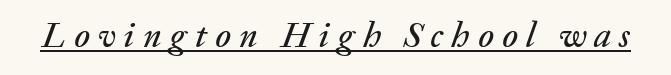
{"italic": "yes", "lean": "right", "slant_degrees": 20, "width": "normal", "stroke_contrast": "medium", "x_height": "medium", "monospaced": "no", "underline": "yes", "letter_spacing": "wide", "letter_spacing_em": 0.23, "glyph_px": 36}
